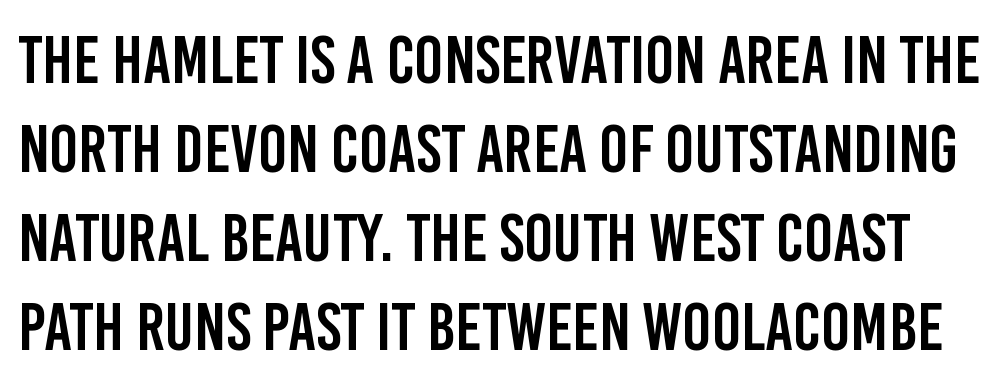
Q: Is the text italic (slanted)? A: No, it is upright.
Q: Is the typeface a serif or a sans-serif typeface? A: Sans-serif.
Q: Is the text underlined? A: No.
Q: Is the spacing between letters normal or unusually wide? A: Normal.
Q: Is the spacing between lines tight, normal or loose? A: Normal.
Q: Width (condensed, normal, or wide)? A: Condensed.
Q: Stroke contrast? A: Low.
Q: x-height? A: Large.
Q: Monospaced? A: No.
